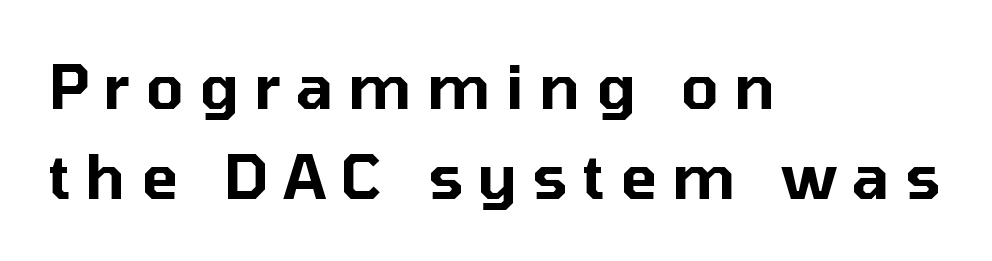
{"serif": "no", "italic": "no", "width": "normal", "stroke_contrast": "low", "x_height": "medium", "monospaced": "no", "underline": "no", "align": "left", "line_spacing": "normal", "line_spacing_ratio": 1.48, "letter_spacing": "wide", "letter_spacing_em": 0.25, "glyph_px": 61}
